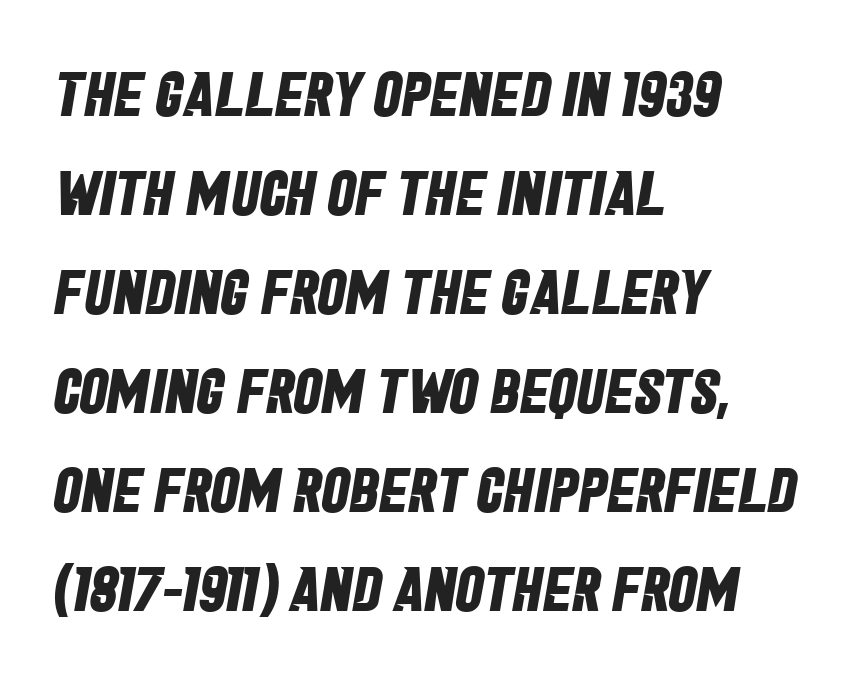
The glyphs in this specimen are sans serif. Plain, unruled lines of type. Normally led — the rows are evenly, conventionally spaced. Weight check: bold — yes, fully. Which margin do the lines hug? The left one — the right edge is uneven.
